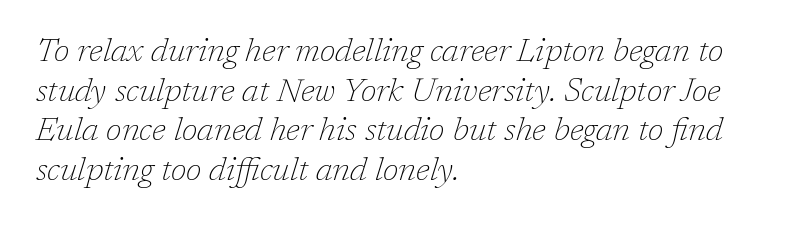
Varying glyph widths throughout — classic text-font behaviour. Descenders hang freely into open space. The font sits on the lighter half of the weight spectrum, regular included. The text was rendered using a seriffed face with decorative stroke endings. Notice how the passage keeps a crisp vertical edge on the left only. Default kerning and tracking; the words read as compact shapes.
